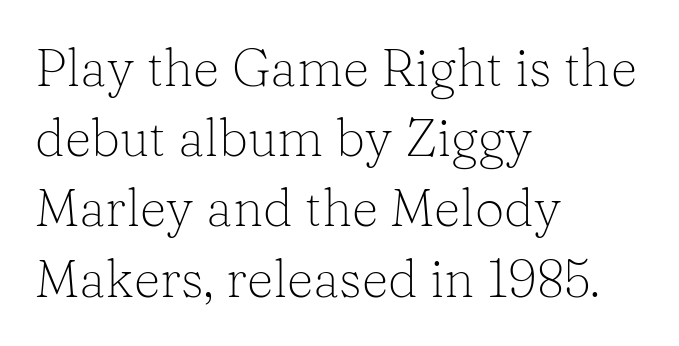
Q: Is the text bold? A: No.
Q: Is the text italic (slanted)? A: No, it is upright.
Q: Is the typeface a serif or a sans-serif typeface? A: Serif.
Q: Is the text underlined? A: No.
Q: How is the paragraph aligned? A: Left-aligned.
Q: Is the spacing between letters normal or unusually wide? A: Normal.
Q: Is the spacing between lines tight, normal or loose? A: Normal.
Q: Width (condensed, normal, or wide)? A: Normal.
Q: Stroke contrast? A: Low.
Q: x-height? A: Medium.
Q: Monospaced? A: No.
